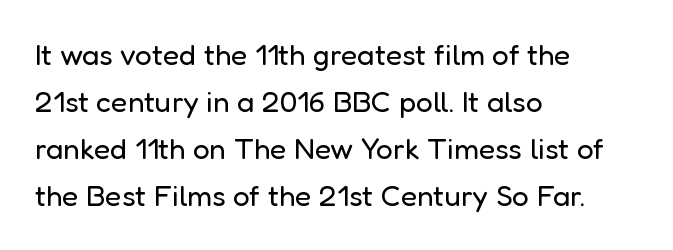
Spacing between characters is what you'd get straight out of the box. Underlining? Definitely not there. Line beginnings align vertically; line endings do not. Posture: straight, roman, zero tilt.
